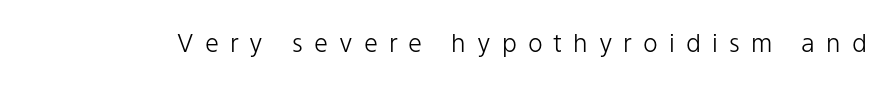
Q: Is the text bold? A: No.
Q: Is the text italic (slanted)? A: No, it is upright.
Q: Is the text underlined? A: No.
Q: Is the spacing between letters normal or unusually wide? A: Unusually wide.
